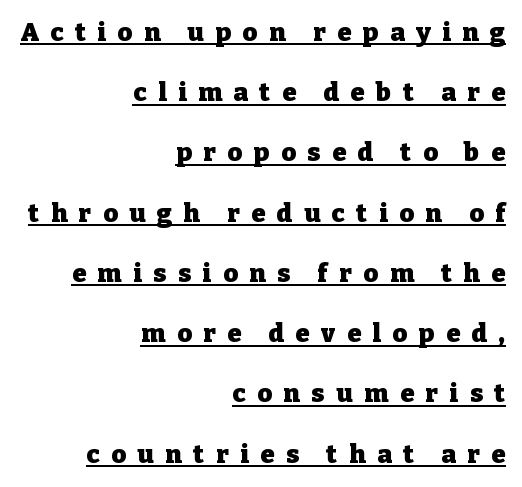
{"italic": "no", "bold": "yes", "underline": "yes", "align": "right", "line_spacing": "loose", "line_spacing_ratio": 2.41, "letter_spacing": "wide", "letter_spacing_em": 0.47, "glyph_px": 25}
